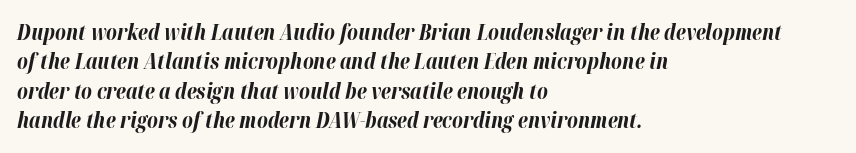
Which margin do the lines hug? The left one — the right edge is uneven. Compared with an ordinary text face, these strokes are far heavier — a full bold. Compared with typical paragraphs, the rows here are spaced about the same. The letters sit at their default tracking, neither squeezed nor spread.
